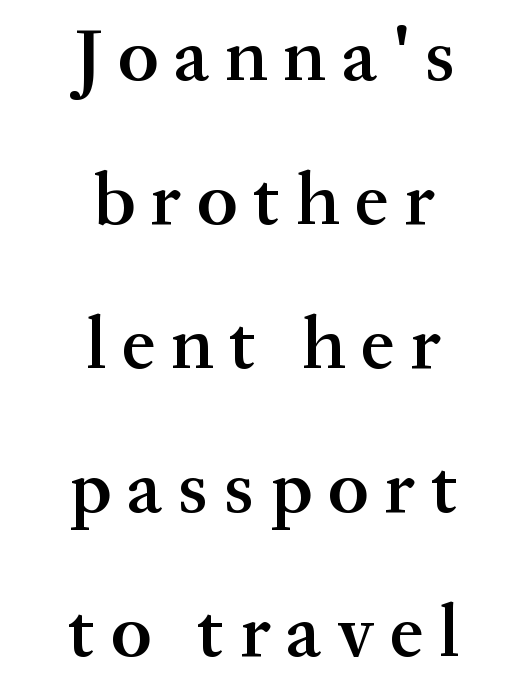
Q: Is the text bold? A: Semi-bold.
Q: Is the text italic (slanted)? A: No, it is upright.
Q: Is the typeface a serif or a sans-serif typeface? A: Serif.
Q: Is the text underlined? A: No.
Q: How is the paragraph aligned? A: Centered.
Q: Is the spacing between letters normal or unusually wide? A: Unusually wide.
Q: Is the spacing between lines tight, normal or loose? A: Loose.
Q: Width (condensed, normal, or wide)? A: Normal.
Q: Stroke contrast? A: Medium.
Q: x-height? A: Medium.
Q: Monospaced? A: No.
